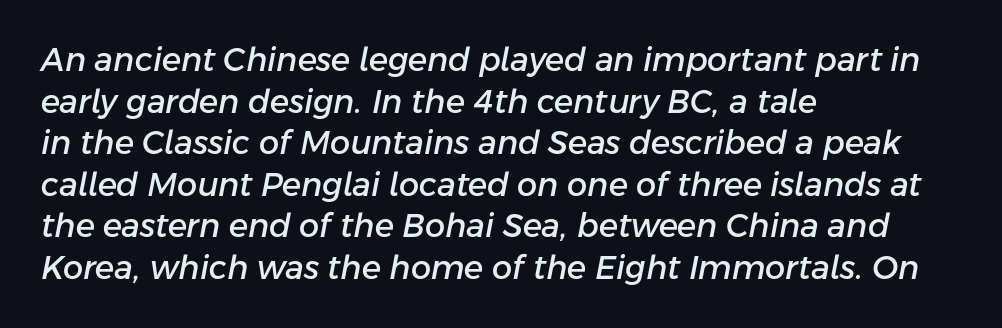
Q: Is the text italic (slanted)? A: Yes, it leans right by about 11 degrees.
Q: Is the text underlined? A: No.
Q: How is the paragraph aligned? A: Left-aligned.
Q: Is the spacing between letters normal or unusually wide? A: Normal.
Q: Is the spacing between lines tight, normal or loose? A: Normal.
Q: Width (condensed, normal, or wide)? A: Normal.
Q: Stroke contrast? A: Low.
Q: x-height? A: Medium.
Q: Monospaced? A: No.
